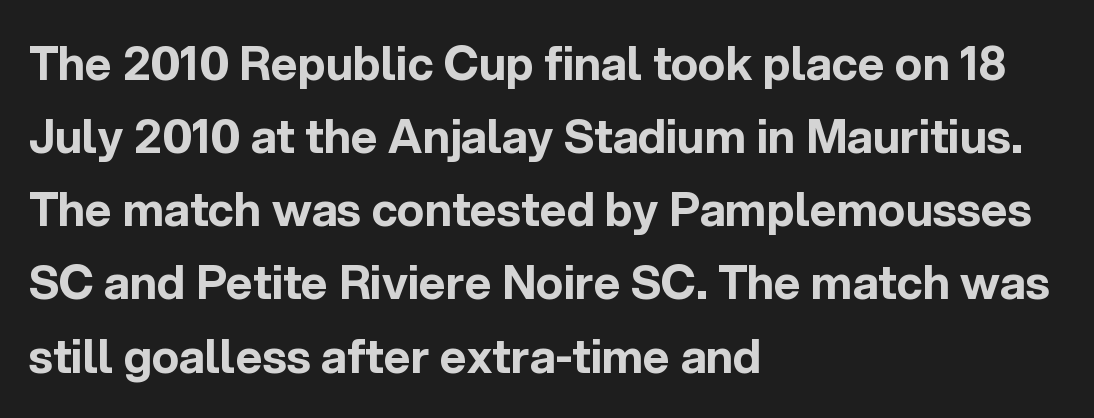
Q: Is the text bold? A: Yes.
Q: Is the text italic (slanted)? A: No, it is upright.
Q: Is the typeface a serif or a sans-serif typeface? A: Sans-serif.
Q: Is the text underlined? A: No.
Q: How is the paragraph aligned? A: Left-aligned.
Q: Is the spacing between letters normal or unusually wide? A: Normal.
Q: Is the spacing between lines tight, normal or loose? A: Normal.
Q: Width (condensed, normal, or wide)? A: Normal.
Q: x-height? A: Medium.
Q: Monospaced? A: No.
